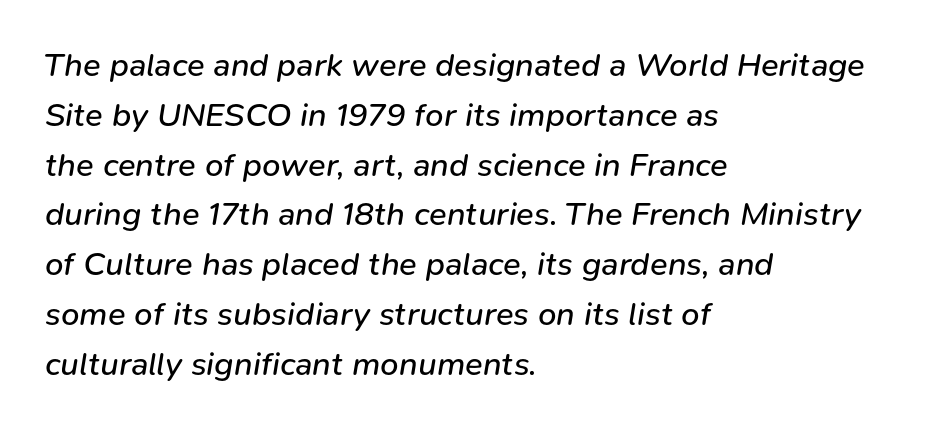
{"italic": "yes", "lean": "right", "slant_degrees": 9, "bold": "no", "weight": "regular", "width": "normal", "stroke_contrast": "low", "x_height": "medium", "monospaced": "no", "underline": "no", "align": "left", "line_spacing": "normal", "line_spacing_ratio": 1.51, "letter_spacing": "normal", "letter_spacing_em": 0.0, "glyph_px": 33}
